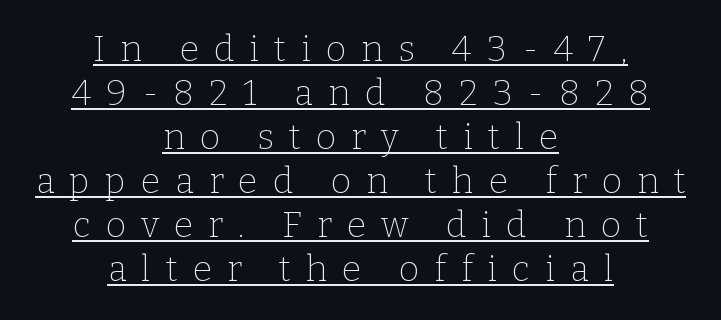
The image shows 35 px thin serif type, upright; set centered, normal line spacing (1.26x), unusually wide letter spacing (+0.43 em), underlined; low stroke contrast and a medium x-height.
